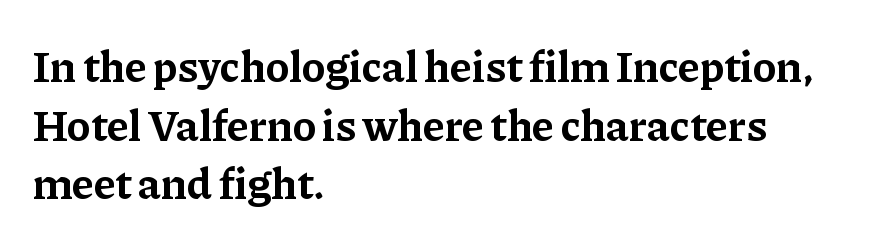
The image shows 44 px bold serif type, upright; set left-aligned, normal line spacing (1.33x), normal letter spacing, not underlined; low stroke contrast and a medium x-height.
